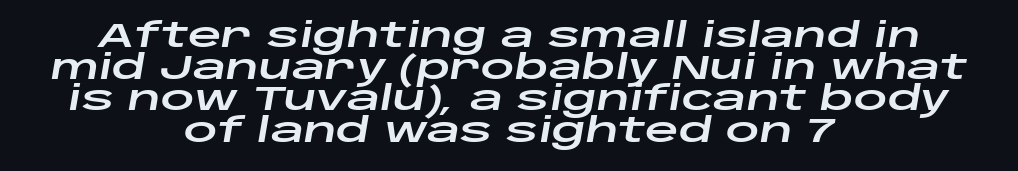
The rendering uses natural spacing where letterforms have individual widths. Quick note: interline space is minimal. Anything drawn beneath the words? Only blank space. Nothing unusual about the tracking: characters are spaced as the font intends. It's the slanting kind of type. Centered paragraph, ragged on both sides.
